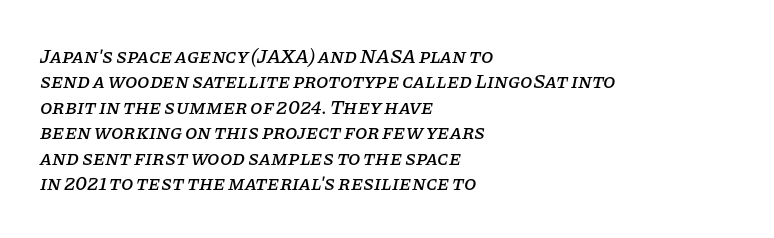
The image shows 20 px text type, italic (leaning right); set left-aligned, normal line spacing (1.27x), normal letter spacing, not underlined.
